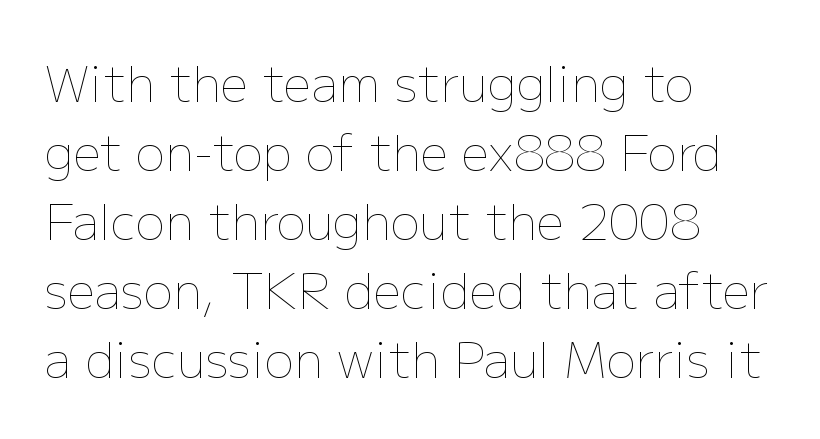
The image shows 49 px thin type, upright; set left-aligned, normal line spacing (1.41x), normal letter spacing, not underlined; low stroke contrast and a medium x-height.
